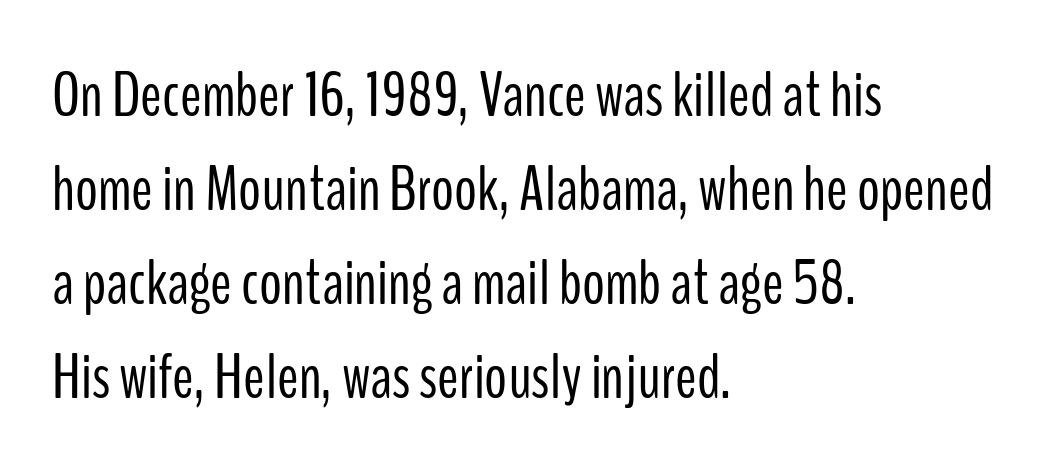
{"serif": "no", "italic": "no", "bold": "no", "weight": "light", "width": "condensed", "stroke_contrast": "low", "x_height": "medium", "monospaced": "no", "underline": "no", "align": "left", "line_spacing": "normal", "line_spacing_ratio": 1.47, "letter_spacing": "normal", "letter_spacing_em": 0.0, "glyph_px": 64}
